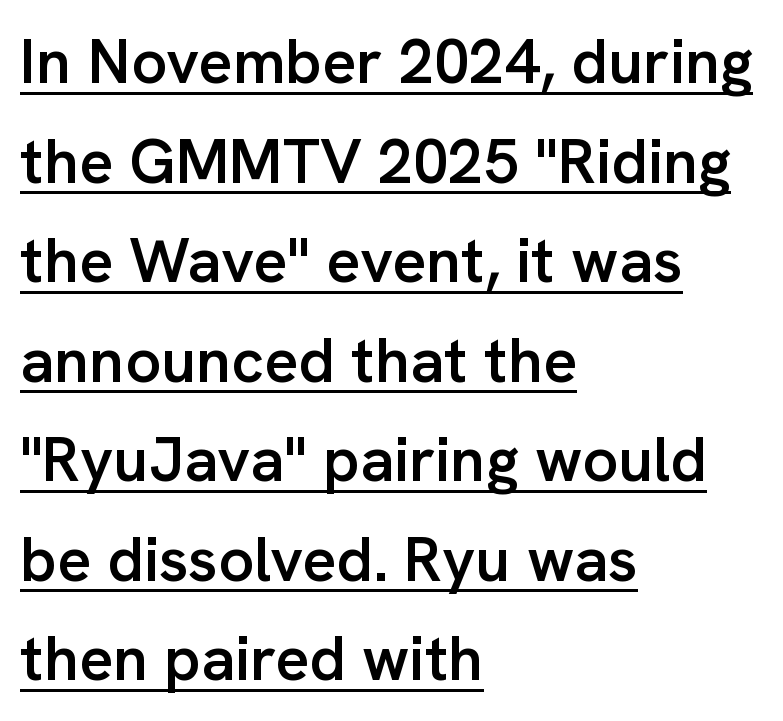
{"serif": "no", "italic": "no", "bold": "semi", "weight": "semibold", "width": "normal", "stroke_contrast": "low", "x_height": "medium", "monospaced": "no", "underline": "yes", "align": "left", "line_spacing": "normal", "line_spacing_ratio": 1.58, "letter_spacing": "normal", "letter_spacing_em": 0.0, "glyph_px": 63}
